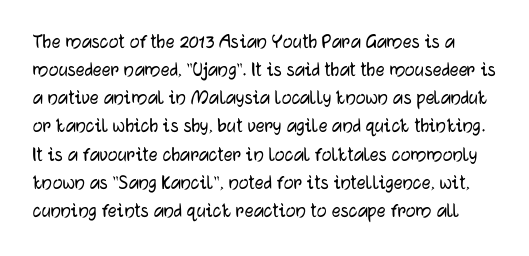
The image shows 22 px text type, upright; set normal line spacing (1.28x), normal letter spacing, not underlined.
